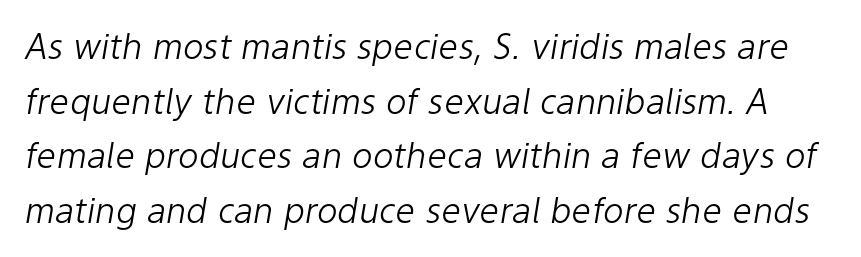
{"italic": "yes", "lean": "right", "slant_degrees": 9, "bold": "no", "weight": "light", "width": "normal", "stroke_contrast": "low", "x_height": "medium", "monospaced": "no", "underline": "no", "line_spacing": "normal", "line_spacing_ratio": 1.56, "letter_spacing": "normal", "letter_spacing_em": 0.0, "glyph_px": 35}
